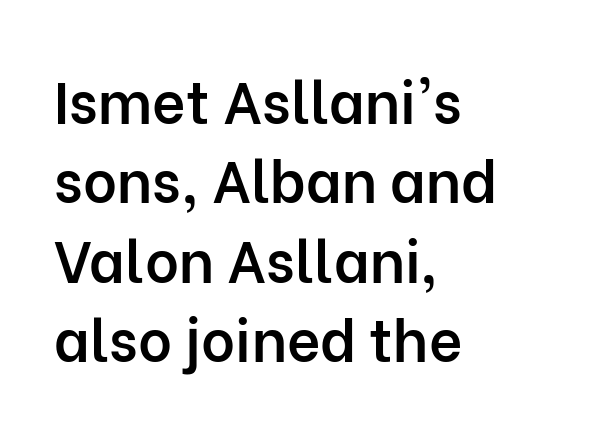
Q: Is the text bold? A: Semi-bold.
Q: Is the text italic (slanted)? A: No, it is upright.
Q: Is the typeface a serif or a sans-serif typeface? A: Sans-serif.
Q: Is the text underlined? A: No.
Q: How is the paragraph aligned? A: Left-aligned.
Q: Is the spacing between letters normal or unusually wide? A: Normal.
Q: Is the spacing between lines tight, normal or loose? A: Normal.
Q: Width (condensed, normal, or wide)? A: Normal.
Q: Stroke contrast? A: Low.
Q: x-height? A: Medium.
Q: Monospaced? A: No.
